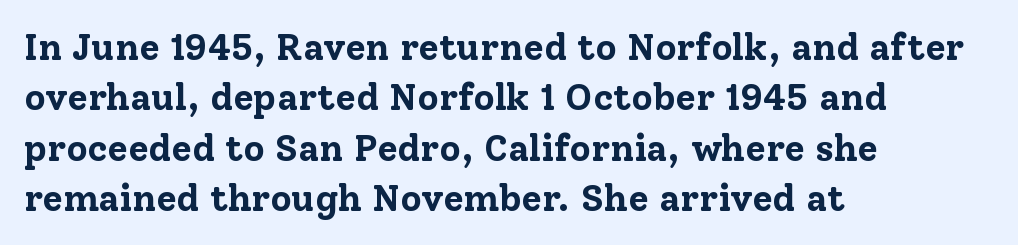
The image shows 37 px bold serif type, upright; set left-aligned, normal line spacing (1.36x), normal letter spacing, not underlined; low stroke contrast and a medium x-height.
